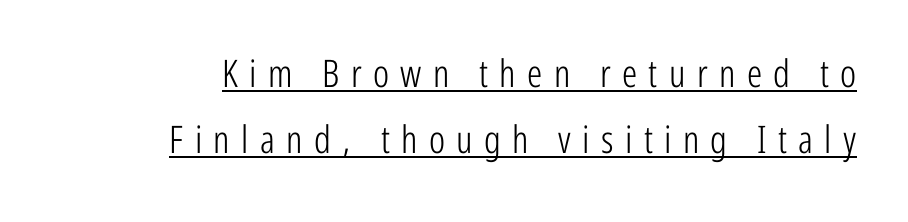
{"serif": "no", "italic": "no", "bold": "no", "weight": "light", "width": "condensed", "stroke_contrast": "low", "x_height": "medium", "monospaced": "no", "underline": "yes", "line_spacing_ratio": 1.74, "letter_spacing": "wide", "letter_spacing_em": 0.3, "glyph_px": 38}
